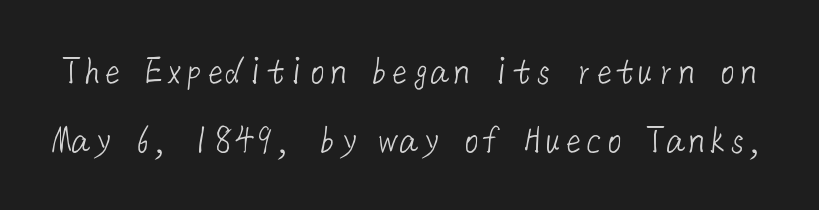
The weight would be labelled regular, book, light, or lighter still. In terms of letterspacing, this is plain default setting. Bare-footed words on every line. The leading is moderate, giving the passage an even texture.
